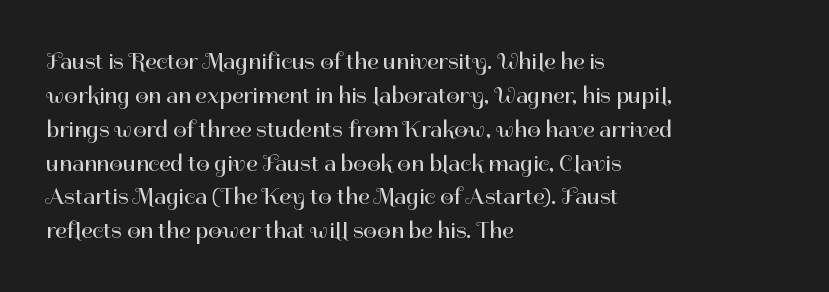
Decoration check: the copy has no underline. Teacher's note: observe the even left margin — that is flush-left alignment. Interline gaps are of average width in this sample. No chunkiness to these letters — they're not bold. These lines were composed using upright roman letters.
